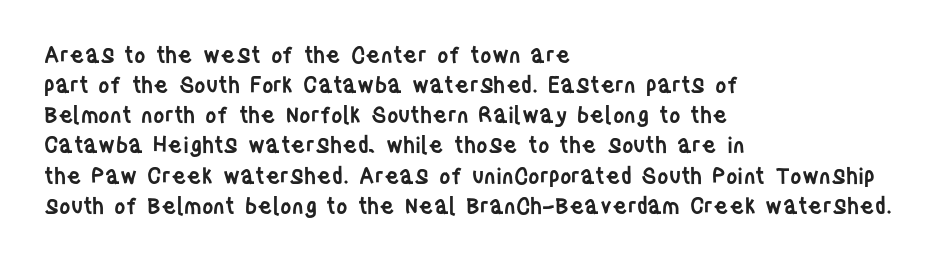
Q: Is the text bold? A: Semi-bold.
Q: Is the text italic (slanted)? A: No, it is upright.
Q: Is the text underlined? A: No.
Q: How is the paragraph aligned? A: Left-aligned.
Q: Is the spacing between letters normal or unusually wide? A: Normal.
Q: Is the spacing between lines tight, normal or loose? A: Normal.
